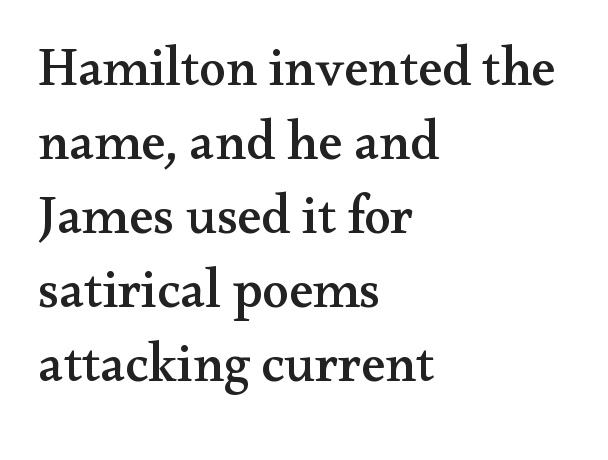
{"serif": "yes", "italic": "no", "width": "wide", "stroke_contrast": "medium", "x_height": "small", "monospaced": "no", "underline": "no", "align": "left", "line_spacing": "normal", "line_spacing_ratio": 1.37, "letter_spacing": "normal", "letter_spacing_em": 0.0, "glyph_px": 54}
